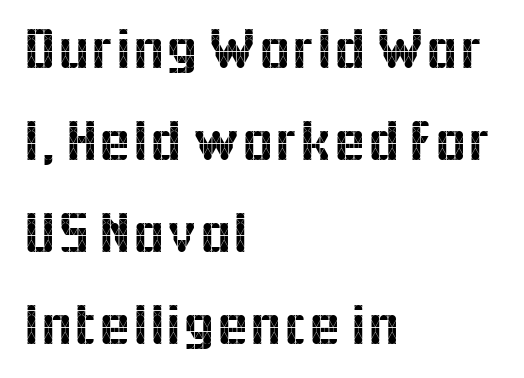
The image shows 59 px sans-serif type, upright; set left-aligned, normal line spacing (1.56x), normal letter spacing, not underlined; a medium x-height.
